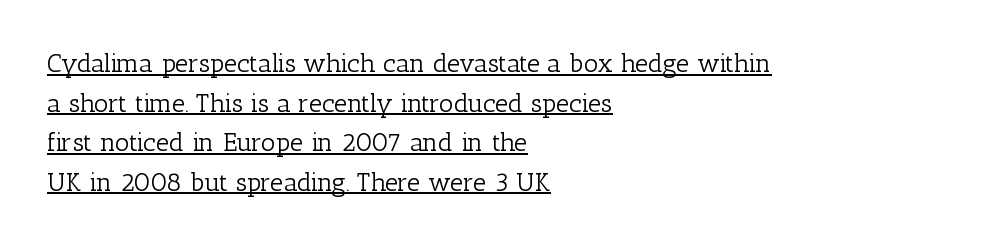
{"italic": "no", "bold": "no", "underline": "yes", "align": "left", "line_spacing": "normal", "line_spacing_ratio": 1.52, "letter_spacing": "normal", "letter_spacing_em": 0.0, "glyph_px": 26}
